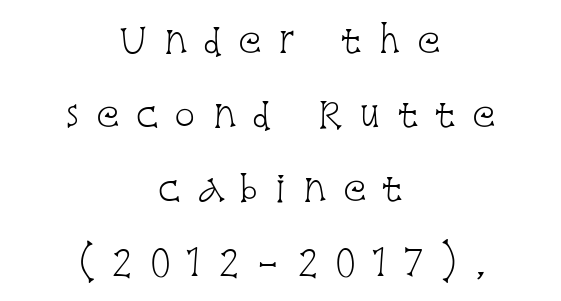
In terms of leading, this rendering errs on the spacious side. The letters advance in unequal steps, a hallmark of proportional type. This sample uses expanded letter spacing, leaving extra air between glyphs. Ascenders rise straight up at ninety degrees. This rendering features lettering with no underline. The characters display serif detailing at their extremities.
